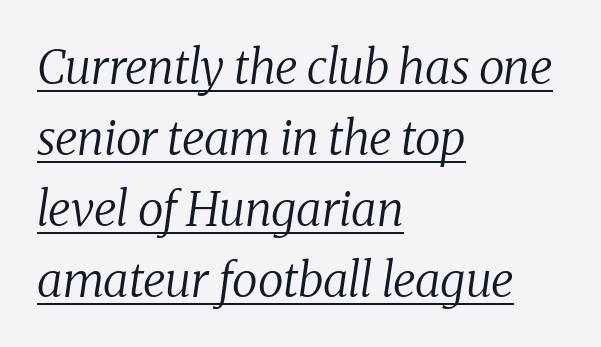
{"serif": "yes", "italic": "yes", "lean": "right", "slant_degrees": 8, "bold": "no", "weight": "regular", "width": "normal", "stroke_contrast": "medium", "x_height": "medium", "monospaced": "no", "underline": "yes", "align": "left", "line_spacing": "normal", "line_spacing_ratio": 1.51, "letter_spacing": "normal", "letter_spacing_em": 0.0, "glyph_px": 47}
